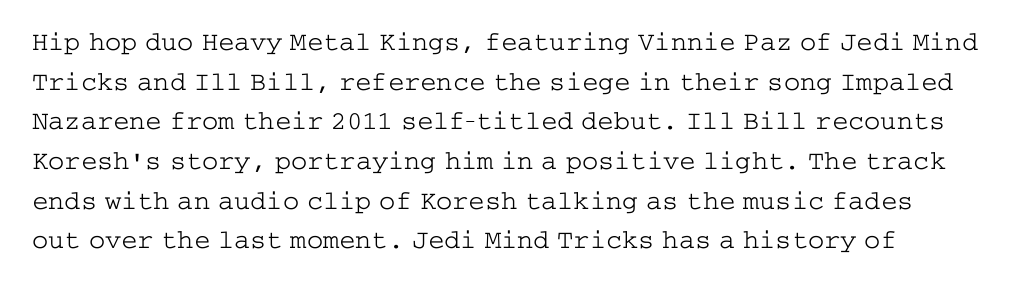
Q: Is the text bold? A: No.
Q: Is the text italic (slanted)? A: No, it is upright.
Q: Is the text underlined? A: No.
Q: Is the spacing between letters normal or unusually wide? A: Normal.
Q: Is the spacing between lines tight, normal or loose? A: Normal.
